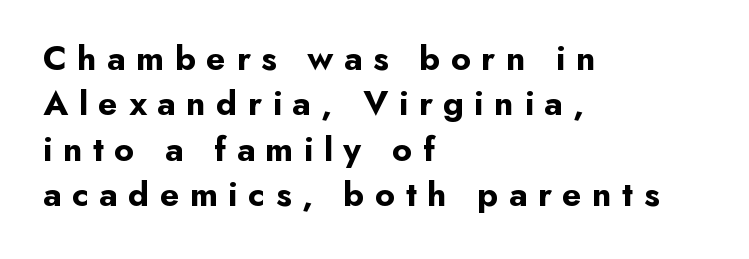
The string is rendered with underlining switched off. Leading: standard. Nothing sits at the stroke ends, so this counts as sans-serif. The horizontal fit of the characters is loose and conspicuously gappy. Character widths vary here, with narrow letters taking less room than wide ones.
